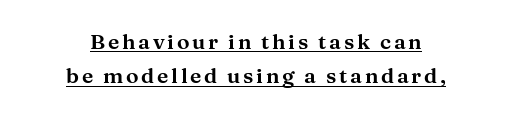
The image shows 21 px text type, upright; set centered, normal line spacing (1.63x), underlined.
